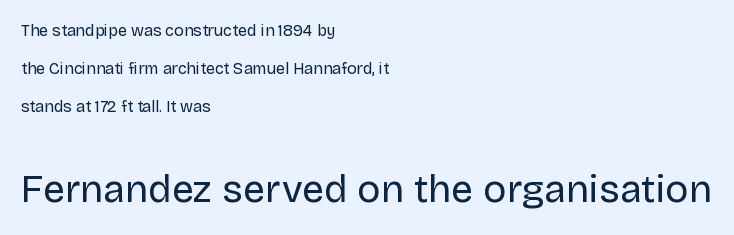
Letter spacing: default. These lines stack with their left ends in a neat column. Each stroke keeps to a modest, everyday thickness or less. Each new line begins a long way beneath the previous one.
